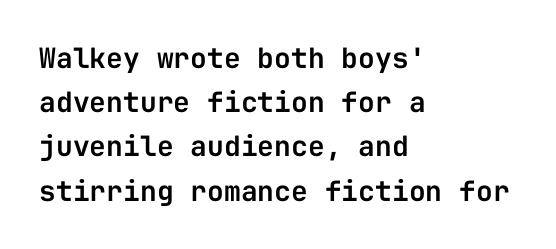
The image shows 28 px sans-serif type, upright, monospaced; set left-aligned, normal line spacing (1.58x), normal letter spacing, not underlined; low stroke contrast and a medium x-height.
